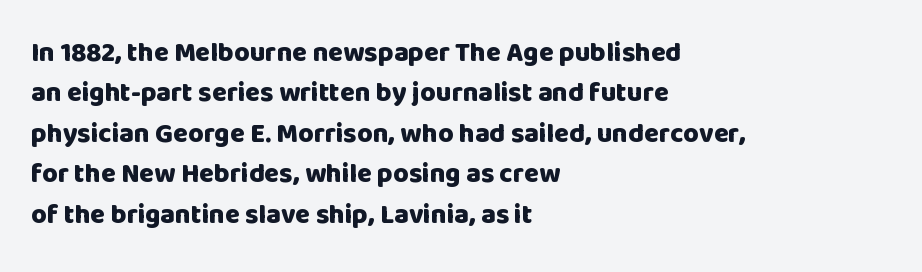
The image shows 27 px bold type, upright; set left-aligned, normal line spacing (1.5x), normal letter spacing, not underlined.
